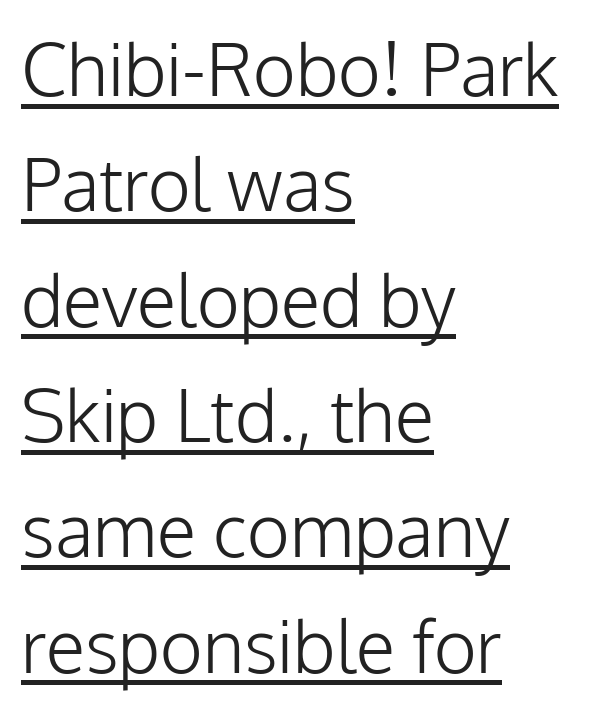
A sans-serif font was chosen for this passage. The line-height multiplier appears to be the usual default. The letters advance in unequal steps, a hallmark of proportional type. Underline: present.
